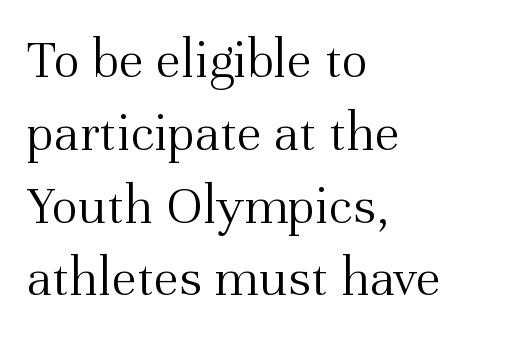
{"serif": "yes", "italic": "no", "bold": "no", "weight": "light", "width": "normal", "stroke_contrast": "medium", "x_height": "medium", "monospaced": "no", "underline": "no", "align": "left", "line_spacing": "normal", "line_spacing_ratio": 1.3, "letter_spacing": "normal", "letter_spacing_em": 0.0, "glyph_px": 56}
